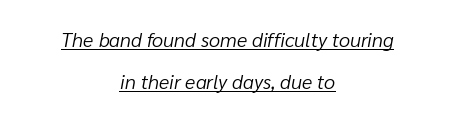
{"italic": "yes", "lean": "right", "slant_degrees": 10, "bold": "no", "underline": "yes", "align": "center", "line_spacing": "loose", "line_spacing_ratio": 2.11, "letter_spacing": "normal", "letter_spacing_em": 0.0, "glyph_px": 20}
